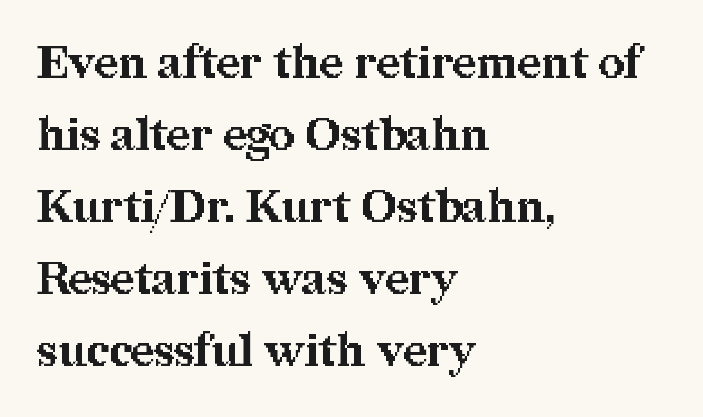
The letters carry serifs — small finishing strokes at the ends of their stems. Between one letter and the next there's only the usual sliver of space. Typeset ragged right — the left edge is the straight one. Style check: upright. Bold? Absolutely — the strokes are thick and heavy.
